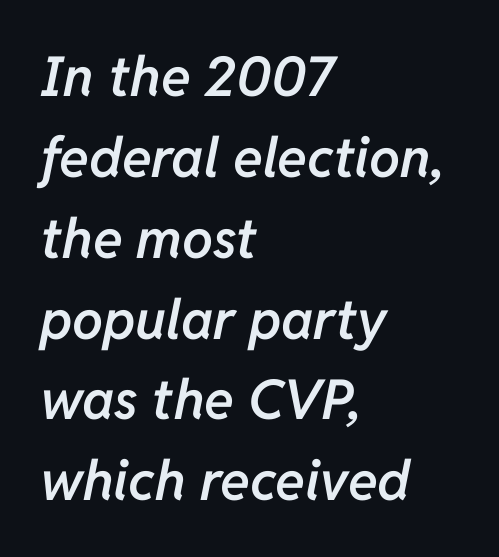
{"italic": "yes", "lean": "right", "slant_degrees": 11, "bold": "semi", "weight": "semibold", "width": "normal", "stroke_contrast": "low", "x_height": "medium", "monospaced": "no", "underline": "no", "align": "left", "line_spacing": "normal", "line_spacing_ratio": 1.47, "letter_spacing": "normal", "letter_spacing_em": 0.0, "glyph_px": 55}
